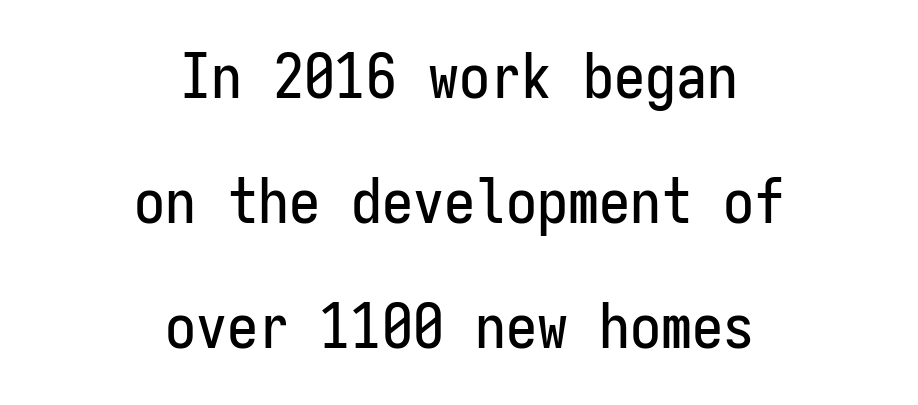
Observe the ordinary spacing: letters are neighbours, not strangers. Note: no serifs on the glyphs. No italicization has been applied; the sample stays upright. Reading down the column, the eye jumps a long way to each next line. These lines stack symmetrically, like a column narrowing and widening about its center.
